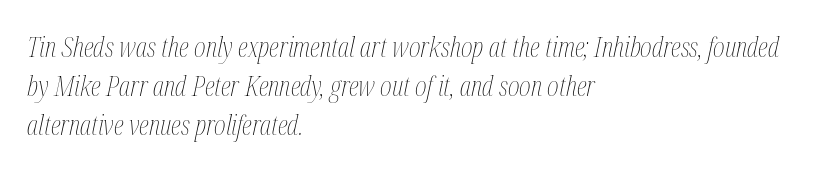
Underline: absent. The glyphs look as if they've been sheared to an angle. Heft: none added — not bold. The face used here is rendered with its standard letterfit.
